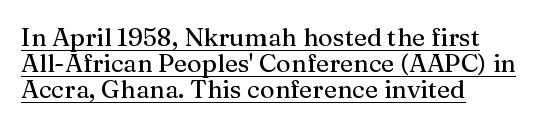
Does the lettering tilt? It doesn't — this is upright. This rendering features underlined lettering. What's the leading like? Squeezed, with rows nearly overlapping. A student would call this left alignment; a typographer would say flush left, rag right. Spacing between characters is what you'd get straight out of the box.
